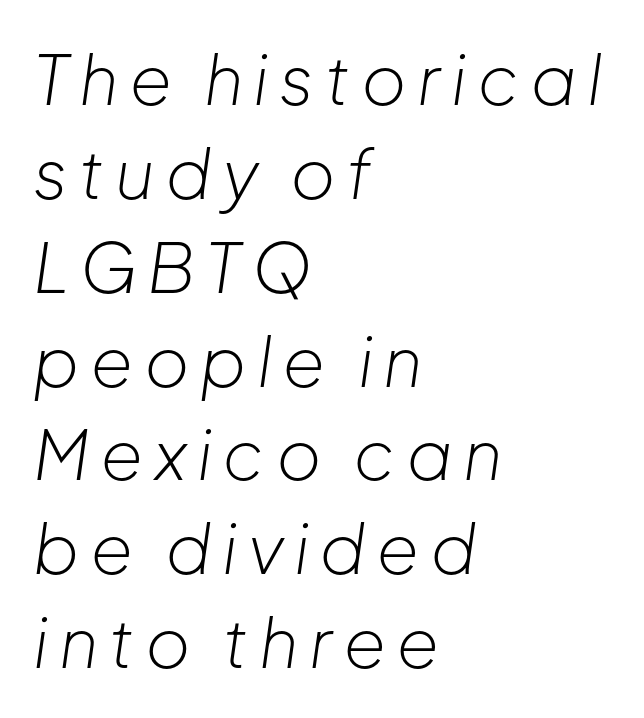
Q: Is the text bold? A: No.
Q: Is the text italic (slanted)? A: Yes, it leans right by about 8 degrees.
Q: Is the text underlined? A: No.
Q: How is the paragraph aligned? A: Left-aligned.
Q: Is the spacing between lines tight, normal or loose? A: Normal.
Q: Width (condensed, normal, or wide)? A: Normal.
Q: Stroke contrast? A: Low.
Q: x-height? A: Medium.
Q: Monospaced? A: No.
